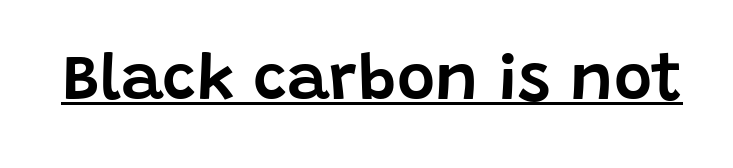
{"serif": "no", "italic": "no", "width": "normal", "stroke_contrast": "low", "x_height": "large", "monospaced": "no", "underline": "yes", "letter_spacing": "normal", "letter_spacing_em": 0.0, "glyph_px": 65}
